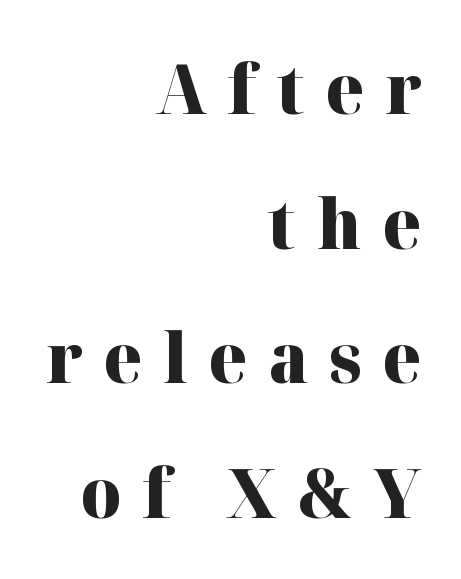
Words appear elongated and porous because spacing is wide. How heavy is the stroke? Heavy — this is a bold. These lines were composed using upright roman letters. These lines are rendered in a variable-pitch font.
